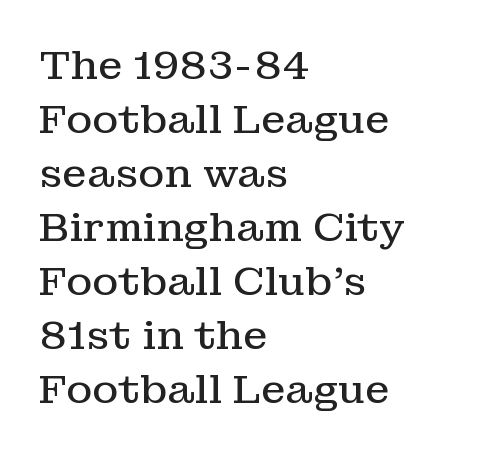
The image shows 40 px regular-weight serif type, upright; set left-aligned, normal line spacing (1.35x), normal letter spacing, not underlined; low stroke contrast and a medium x-height.
